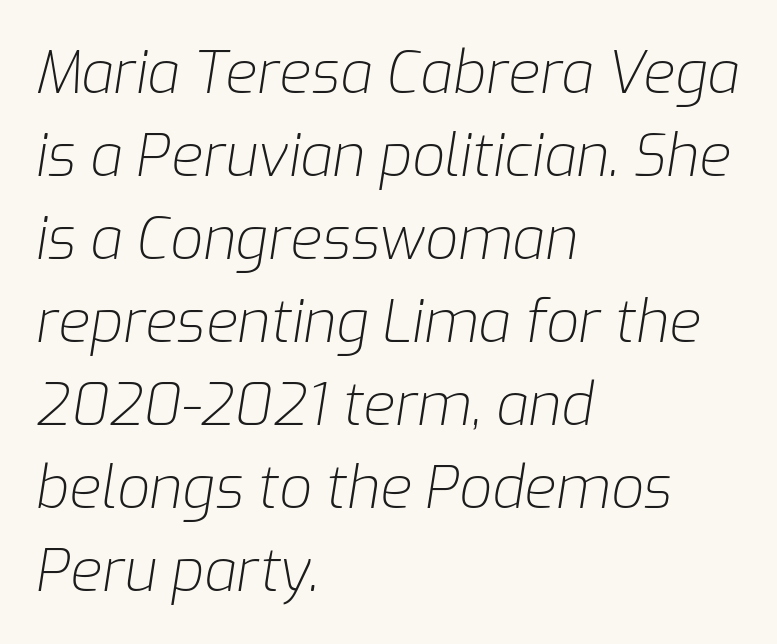
{"italic": "yes", "lean": "right", "slant_degrees": 9, "bold": "no", "weight": "light", "width": "normal", "stroke_contrast": "low", "x_height": "medium", "monospaced": "no", "underline": "no", "align": "left", "line_spacing": "normal", "line_spacing_ratio": 1.43, "letter_spacing": "normal", "letter_spacing_em": 0.0, "glyph_px": 58}
